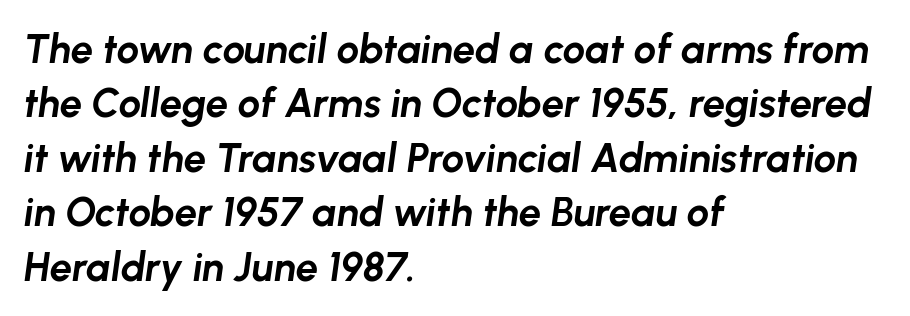
Q: Is the text bold? A: Yes.
Q: Is the text italic (slanted)? A: Yes, it leans right by about 8 degrees.
Q: Is the text underlined? A: No.
Q: How is the paragraph aligned? A: Left-aligned.
Q: Is the spacing between letters normal or unusually wide? A: Normal.
Q: Is the spacing between lines tight, normal or loose? A: Normal.
Q: Width (condensed, normal, or wide)? A: Normal.
Q: Stroke contrast? A: Low.
Q: x-height? A: Medium.
Q: Monospaced? A: No.
